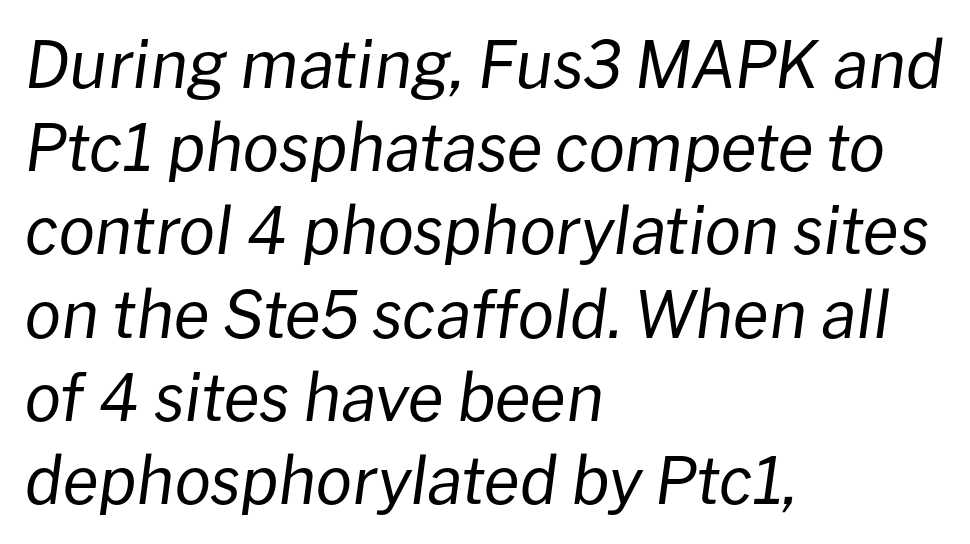
{"italic": "yes", "lean": "right", "slant_degrees": 8, "bold": "no", "weight": "regular", "width": "normal", "stroke_contrast": "low", "x_height": "medium", "monospaced": "no", "underline": "no", "align": "left", "line_spacing": "normal", "line_spacing_ratio": 1.28, "letter_spacing": "normal", "letter_spacing_em": 0.0, "glyph_px": 65}
